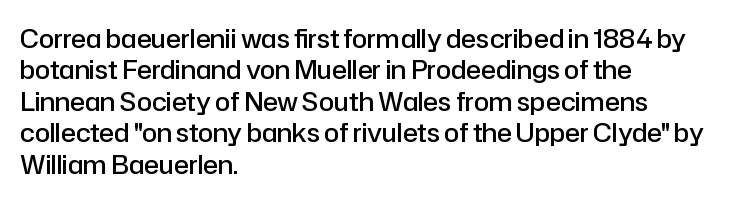
{"italic": "no", "bold": "semi", "underline": "no", "align": "left", "line_spacing": "normal", "line_spacing_ratio": 1.26, "letter_spacing": "normal", "letter_spacing_em": 0.0, "glyph_px": 25}
